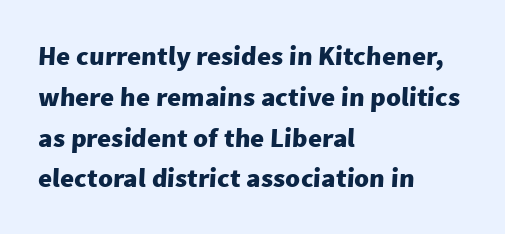
The image shows 27 px bold type; set left-aligned, normal line spacing (1.51x), normal letter spacing, not underlined.
